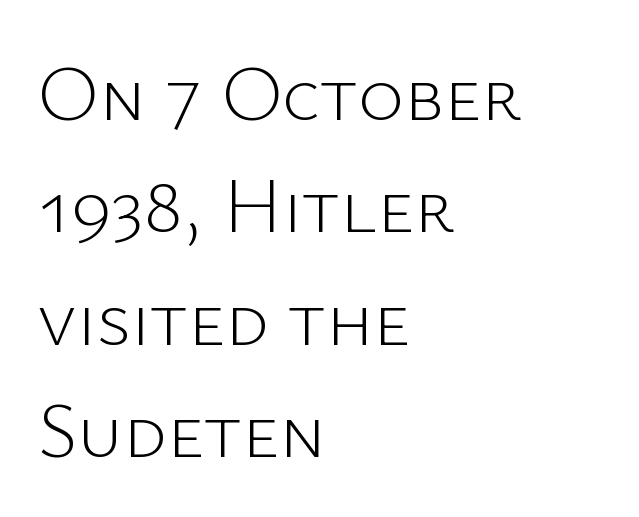
The image shows 78 px light sans-serif type, upright; set left-aligned, normal line spacing (1.44x), normal letter spacing, not underlined; low stroke contrast and a medium x-height.
